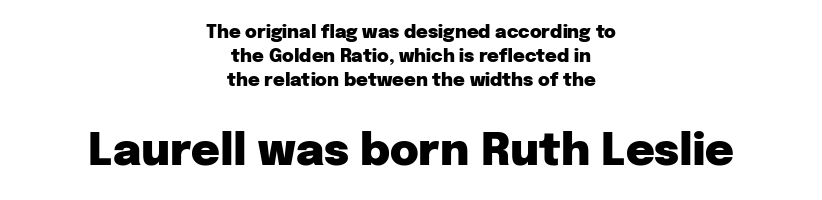
{"serif": "no", "italic": "no", "bold": "yes", "weight": "heavy", "width": "normal", "stroke_contrast": "low", "x_height": "medium", "monospaced": "no", "underline": "no", "align": "center", "line_spacing": "normal", "line_spacing_ratio": 1.33, "letter_spacing": "normal", "letter_spacing_em": 0.0, "larger_block": "second", "size_ratio": 2.44, "glyph_px": 44}
